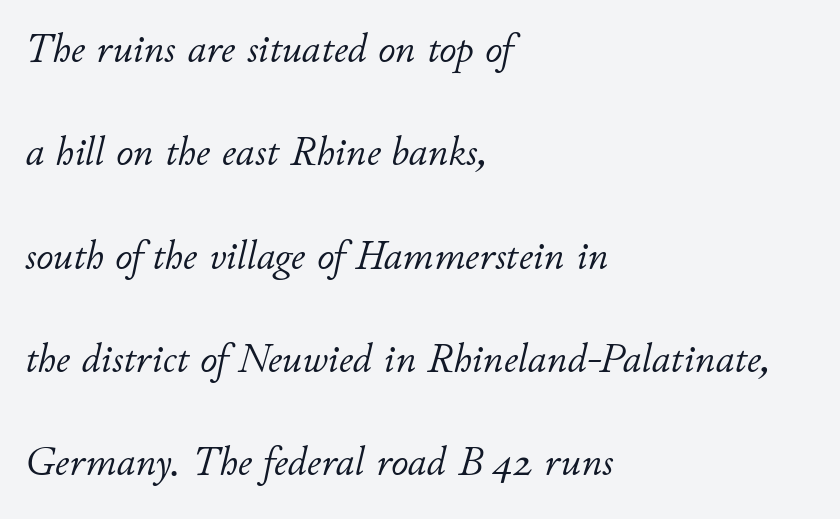
The image shows 42 px light type, italic (leaning right); set left-aligned, loose line spacing (2.46x), normal letter spacing, not underlined; low stroke contrast and a small x-height.
